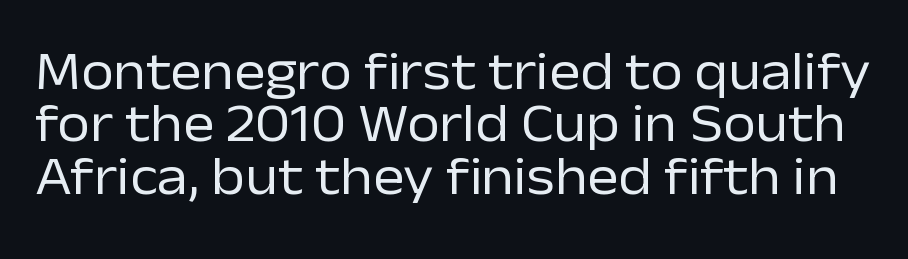
Stroke mass is kept to a normal reading level or below. Short note: letters normally spaced. Do the letters lean? They stand straight. The block of text is dense from top to bottom, with scant space between rows. Looks like regular typesetting: each glyph gets only the width it needs. Words float on clear page, feet unadorned.
